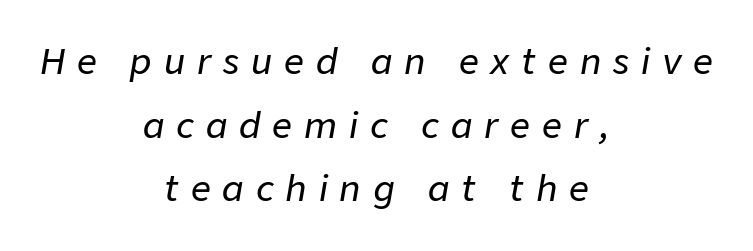
Q: Is the text italic (slanted)? A: Yes, it leans right by about 9 degrees.
Q: Is the text underlined? A: No.
Q: How is the paragraph aligned? A: Centered.
Q: Is the spacing between letters normal or unusually wide? A: Unusually wide.
Q: Width (condensed, normal, or wide)? A: Normal.
Q: Stroke contrast? A: Low.
Q: x-height? A: Medium.
Q: Monospaced? A: No.
